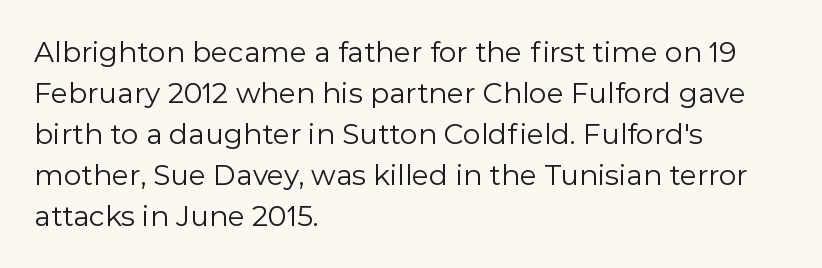
Q: Is the text bold? A: No.
Q: Is the text italic (slanted)? A: No, it is upright.
Q: Is the typeface a serif or a sans-serif typeface? A: Sans-serif.
Q: Is the text underlined? A: No.
Q: How is the paragraph aligned? A: Left-aligned.
Q: Is the spacing between letters normal or unusually wide? A: Normal.
Q: Is the spacing between lines tight, normal or loose? A: Normal.
Q: Width (condensed, normal, or wide)? A: Normal.
Q: x-height? A: Medium.
Q: Monospaced? A: No.
